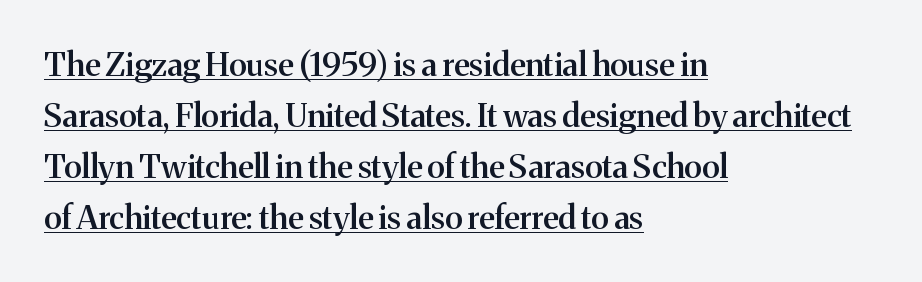
Q: Is the text bold? A: Semi-bold.
Q: Is the text italic (slanted)? A: No, it is upright.
Q: Is the typeface a serif or a sans-serif typeface? A: Serif.
Q: Is the text underlined? A: Yes.
Q: How is the paragraph aligned? A: Left-aligned.
Q: Is the spacing between letters normal or unusually wide? A: Normal.
Q: Is the spacing between lines tight, normal or loose? A: Normal.
Q: Width (condensed, normal, or wide)? A: Normal.
Q: Stroke contrast? A: Medium.
Q: x-height? A: Medium.
Q: Monospaced? A: No.
